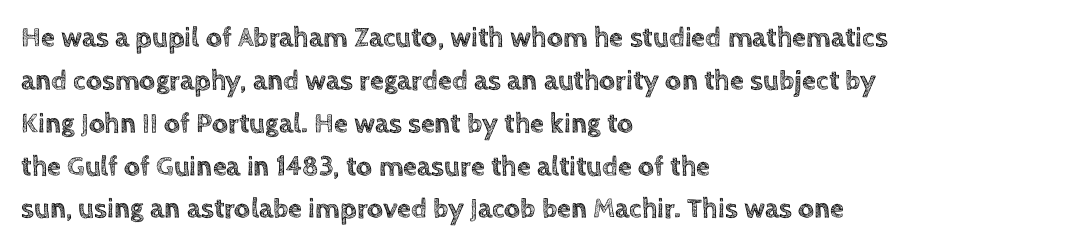
Do the letters lean? They stand straight. Leading matches the norm, producing a regular column. Any mark beneath the type? The region is blank. Caption: multi-line text, flush left, ragged right. This sample has the flowing, uneven cadence of proportional lettering. The face used here is rendered with its standard letterfit.
